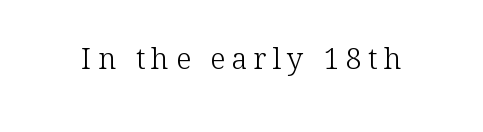
A bare baseline throughout the passage. The passage shown has open, widely tracked lettering throughout. This is roman type, the default non-slanted kind. The font family rendered here belongs to the serif group. Letters have the restrained weight of plain body copy at most. Think of a printed novel: that variable character pitch is what you see here.
